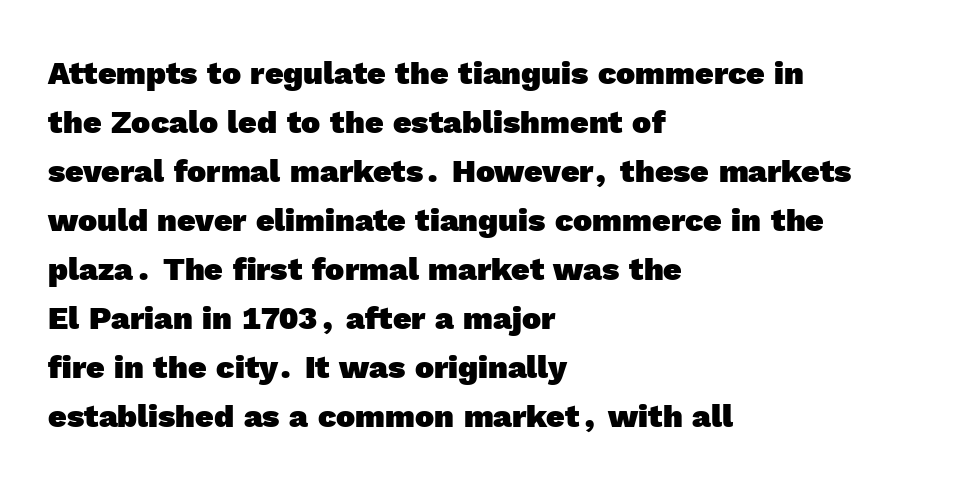
{"serif": "no", "bold": "yes", "weight": "heavy", "width": "normal", "x_height": "medium", "monospaced": "no", "underline": "no", "align": "left", "line_spacing": "normal", "line_spacing_ratio": 1.53, "letter_spacing": "normal", "letter_spacing_em": 0.0, "glyph_px": 32}
